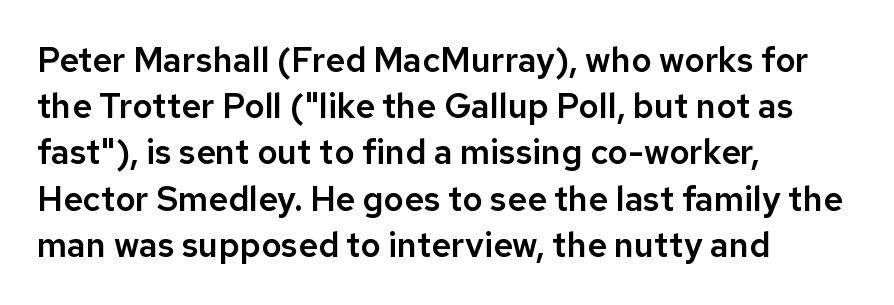
The image shows 34 px sans-serif type, upright; set left-aligned, normal line spacing (1.36x), normal letter spacing, not underlined; low stroke contrast and a medium x-height.
